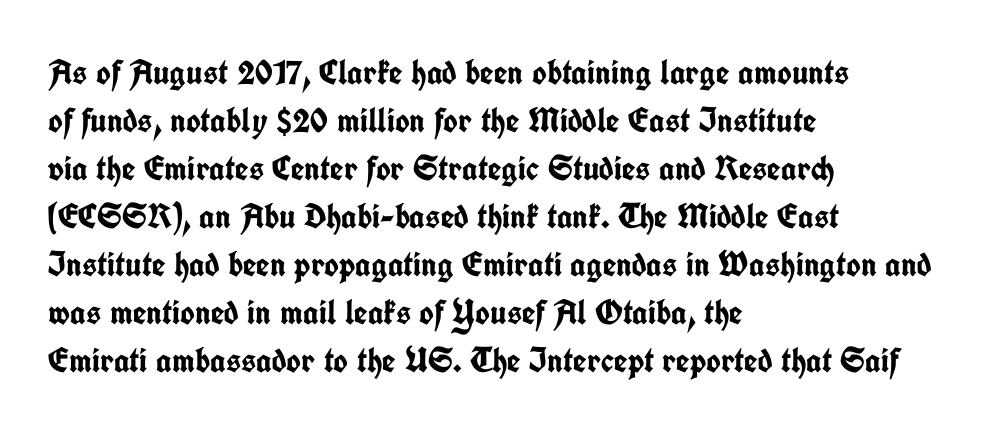
{"serif": "no", "italic": "no", "bold": "yes", "weight": "semibold", "width": "condensed", "stroke_contrast": "low", "x_height": "medium", "monospaced": "no", "underline": "no", "align": "left", "line_spacing": "normal", "line_spacing_ratio": 1.37, "letter_spacing": "normal", "letter_spacing_em": 0.0, "glyph_px": 35}
